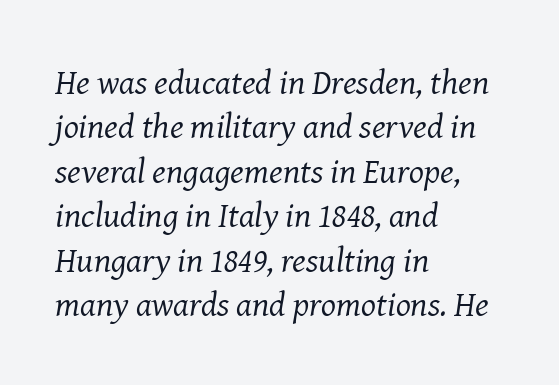
{"serif": "yes", "italic": "yes", "lean": "right", "slant_degrees": 8, "bold": "no", "weight": "regular", "width": "normal", "stroke_contrast": "medium", "x_height": "medium", "monospaced": "no", "underline": "no", "align": "left", "line_spacing": "normal", "line_spacing_ratio": 1.27, "letter_spacing": "normal", "letter_spacing_em": 0.0, "glyph_px": 35}
